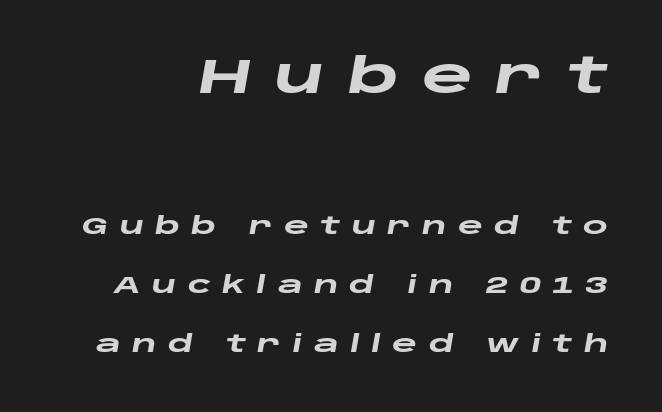
The image shows 49 px heavy, wide type, italic (leaning right); set right-aligned, loose line spacing (2.46x), unusually wide letter spacing (+0.47 em), not underlined; the first (top) block is 2.04x larger; low stroke contrast and a large x-height.
